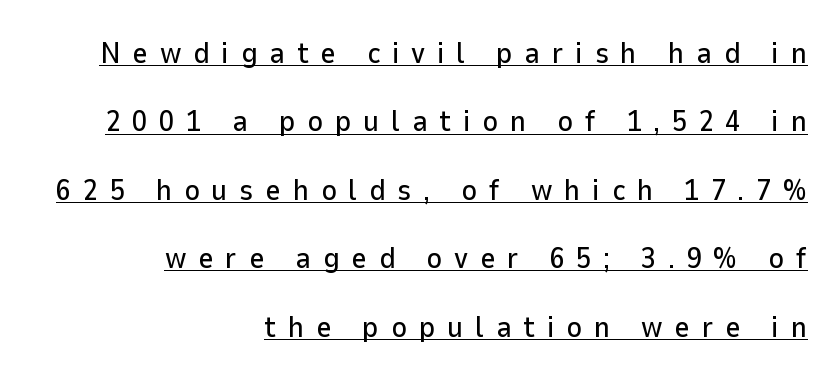
The image shows 30 px sans-serif type, upright; set right-aligned, loose line spacing (2.28x), unusually wide letter spacing (+0.39 em), underlined; low stroke contrast and a medium x-height.
